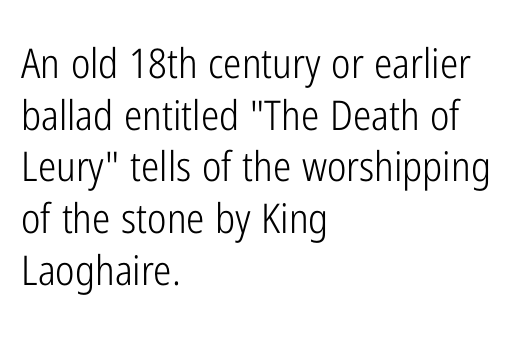
The glyphs in this specimen are sans serif. You could call the tracking neutral — neither tight nor loose. Bare-footed words on every line. Do the characters align in a grid? No, the font is proportional.
